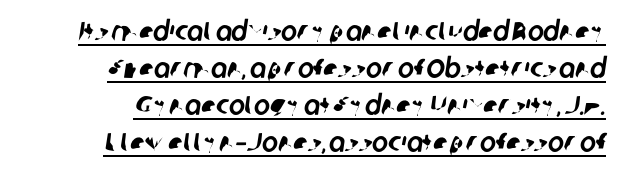
The image shows 27 px text type; set normal line spacing (1.37x), normal letter spacing, underlined.
